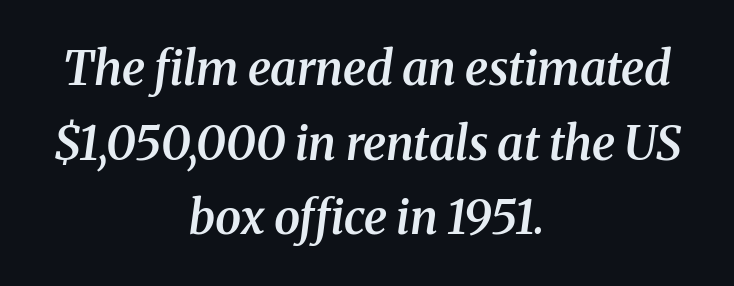
Q: Is the text bold? A: Semi-bold.
Q: Is the text italic (slanted)? A: Yes, it leans right by about 8 degrees.
Q: Is the typeface a serif or a sans-serif typeface? A: Serif.
Q: Is the text underlined? A: No.
Q: How is the paragraph aligned? A: Centered.
Q: Is the spacing between letters normal or unusually wide? A: Normal.
Q: Is the spacing between lines tight, normal or loose? A: Normal.
Q: Width (condensed, normal, or wide)? A: Normal.
Q: Stroke contrast? A: Medium.
Q: x-height? A: Medium.
Q: Monospaced? A: No.
